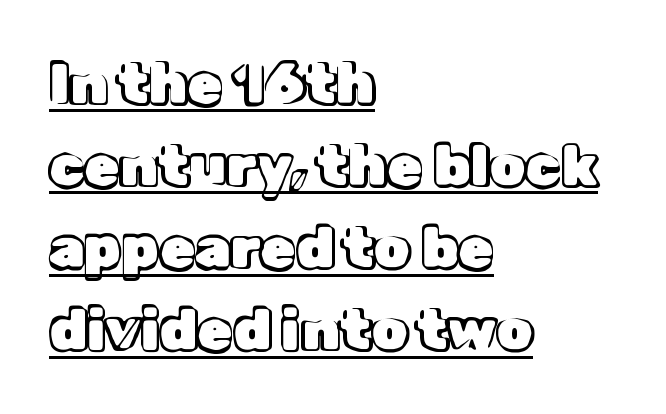
{"italic": "no", "width": "normal", "x_height": "medium", "monospaced": "no", "underline": "yes", "align": "left", "line_spacing": "normal", "line_spacing_ratio": 1.44, "letter_spacing": "normal", "letter_spacing_em": 0.0, "glyph_px": 57}
